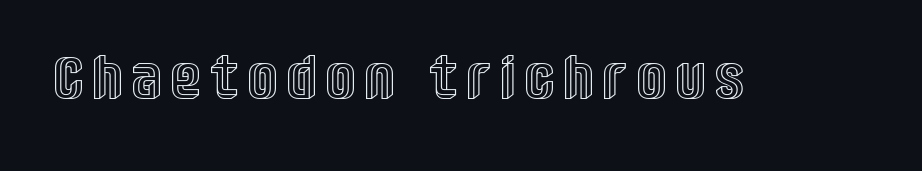
Q: Is the text italic (slanted)? A: No, it is upright.
Q: Is the text underlined? A: No.
Q: Is the spacing between letters normal or unusually wide? A: Unusually wide.
Q: Width (condensed, normal, or wide)? A: Condensed.
Q: x-height? A: Large.
Q: Monospaced? A: No.
